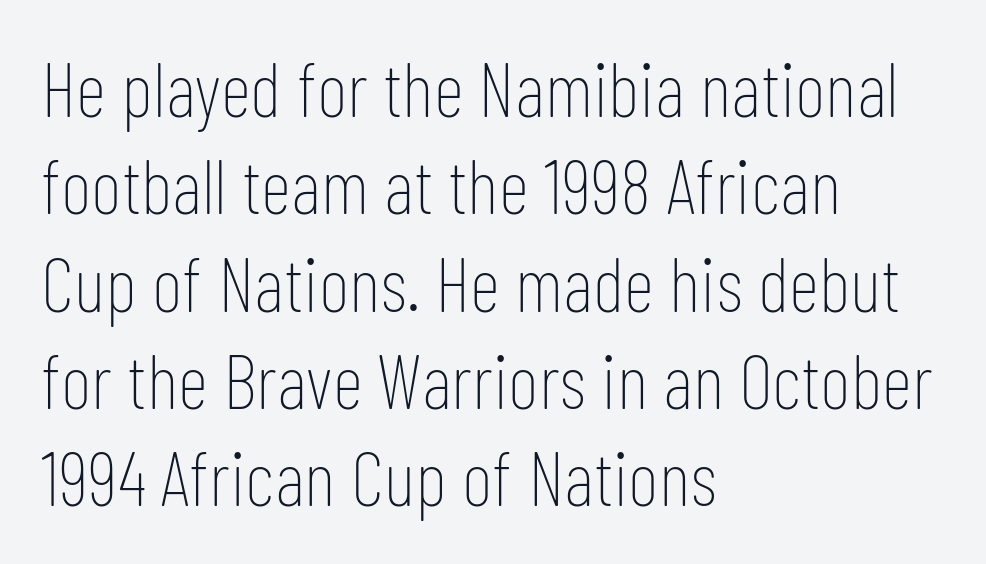
The image shows 76 px thin, condensed sans-serif type, upright; set left-aligned, normal line spacing (1.28x), normal letter spacing, not underlined; low stroke contrast and a medium x-height.
